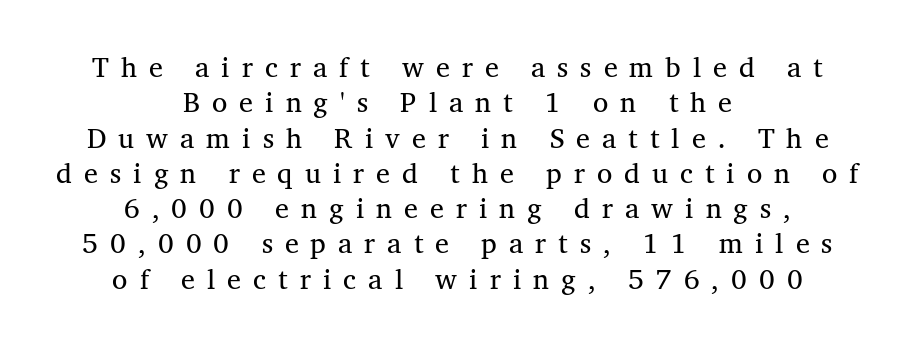
Posture: upright roman. Character widths vary here, with narrow letters taking less room than wide ones. The type family on display is of the serif kind. What stands out about the letter spacing? Its width — letters are far apart.
